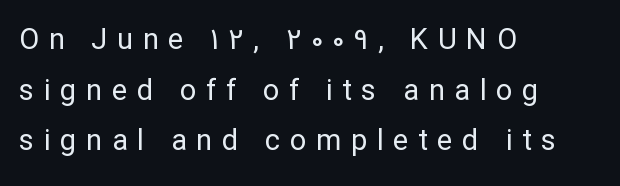
Q: Is the text bold? A: No.
Q: Is the text italic (slanted)? A: No, it is upright.
Q: Is the typeface a serif or a sans-serif typeface? A: Sans-serif.
Q: Is the text underlined? A: No.
Q: How is the paragraph aligned? A: Left-aligned.
Q: Is the spacing between letters normal or unusually wide? A: Unusually wide.
Q: Width (condensed, normal, or wide)? A: Normal.
Q: Stroke contrast? A: Low.
Q: x-height? A: Medium.
Q: Monospaced? A: No.
